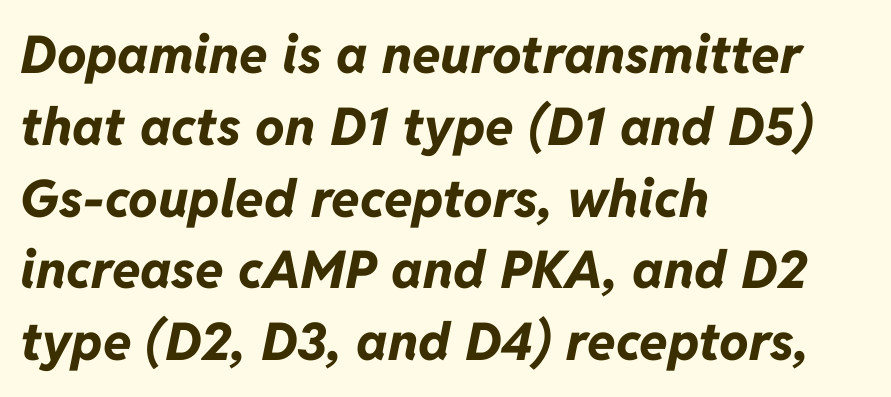
Emphasis-style slanted type is in use. No word sits above an underline. A classic flush-left, rag-right setting is used for this passage. Students, this is bold: see how much ink each stroke carries. The rendering uses a moderate line-height, typical for paragraphs.
